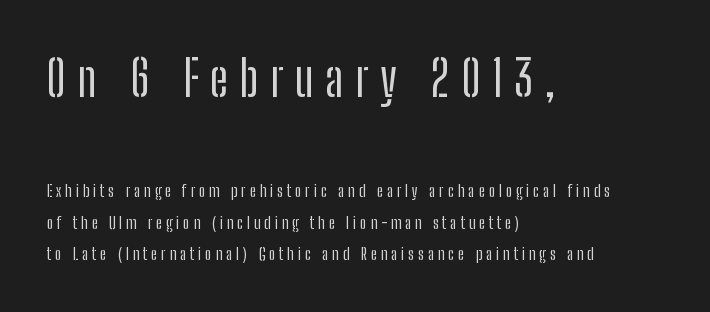
You could not count columns in this text — the font is proportionally spaced. This rendering widens character spacing well past its baseline value. This is the regular roman posture of the typeface. Bare-footed words on every line. Top chunk: large. Bottom chunk: small. The lines in this sample share a left origin and differ only in where they stop.
